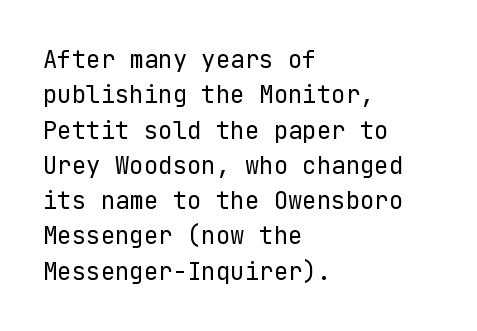
Tracking value appears to be zero — textbook default spacing. Posture: straight, roman, zero tilt. Leftover space on each line is placed entirely after the last word. This is not heavy type; no bold has been used.
